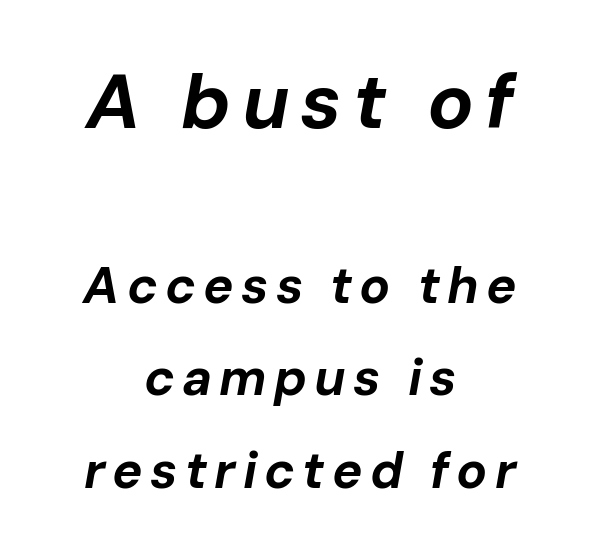
{"italic": "yes", "lean": "right", "slant_degrees": 10, "bold": "yes", "weight": "bold", "width": "normal", "stroke_contrast": "low", "x_height": "medium", "monospaced": "no", "underline": "no", "align": "center", "line_spacing_ratio": 1.81, "larger_block": "first", "size_ratio": 1.51, "glyph_px": 77}
